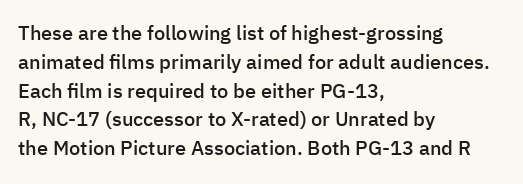
Q: Is the text bold? A: Semi-bold.
Q: Is the text italic (slanted)? A: No, it is upright.
Q: Is the text underlined? A: No.
Q: How is the paragraph aligned? A: Left-aligned.
Q: Is the spacing between letters normal or unusually wide? A: Normal.
Q: Is the spacing between lines tight, normal or loose? A: Normal.
